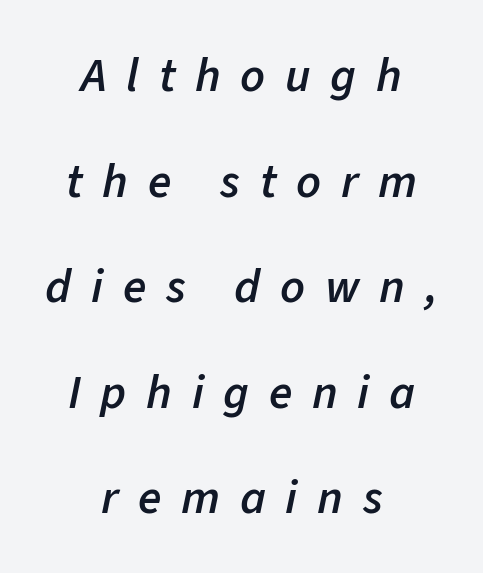
The rendering applies a slant to the glyphs. The rendering uses a large line-height, opening up the rows. Character widths vary here, with narrow letters taking less room than wide ones. Bare-footed words on every line.
